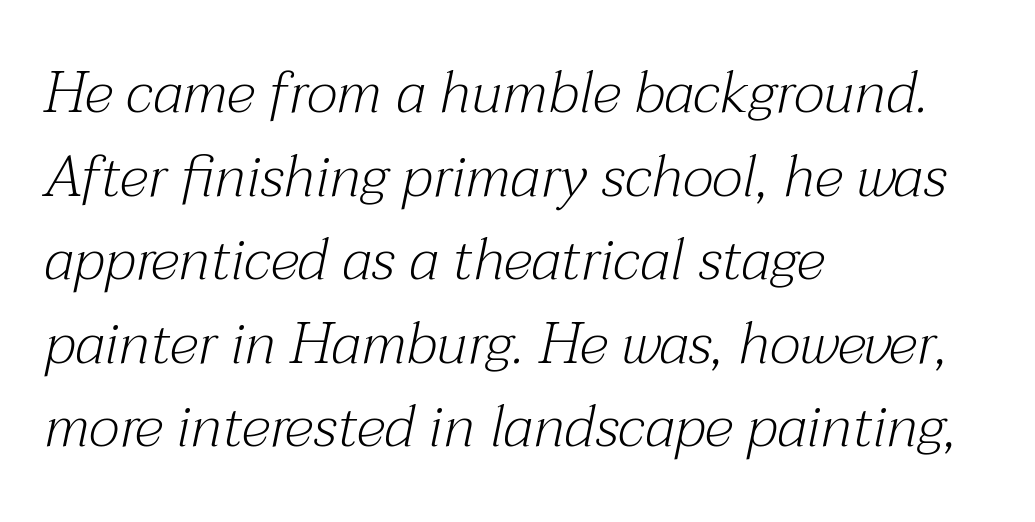
Q: Is the text bold? A: No.
Q: Is the text italic (slanted)? A: Yes, it leans right by about 12 degrees.
Q: Is the typeface a serif or a sans-serif typeface? A: Serif.
Q: Is the text underlined? A: No.
Q: How is the paragraph aligned? A: Left-aligned.
Q: Is the spacing between letters normal or unusually wide? A: Normal.
Q: Is the spacing between lines tight, normal or loose? A: Normal.
Q: Width (condensed, normal, or wide)? A: Normal.
Q: Stroke contrast? A: Medium.
Q: x-height? A: Medium.
Q: Monospaced? A: No.
